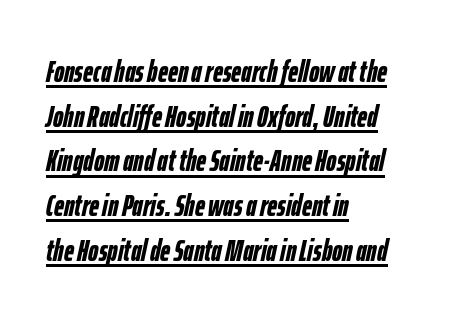
The image shows 31 px semibold, condensed type, italic (leaning right); set left-aligned, normal line spacing (1.44x), normal letter spacing, underlined; low stroke contrast and a medium x-height.
